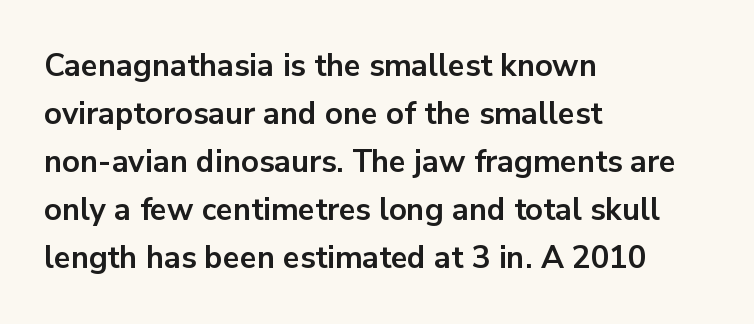
Is this a sans? Yes — the strokes have no serifs. The face used here is proportionally spaced, like ordinary book or web type. On the weight axis this lands at bold, roughly 700. The rendering anchors every line to the left-hand side. Words float on clear page, feet unadorned. Students, observe: this is what conventionally led text looks like.
